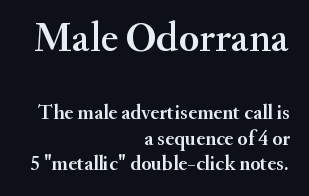
{"serif": "yes", "italic": "no", "width": "normal", "stroke_contrast": "medium", "x_height": "small", "monospaced": "no", "underline": "no", "align": "right", "line_spacing_ratio": 1.21, "letter_spacing": "normal", "letter_spacing_em": 0.0, "larger_block": "first", "size_ratio": 2.0, "glyph_px": 42}
